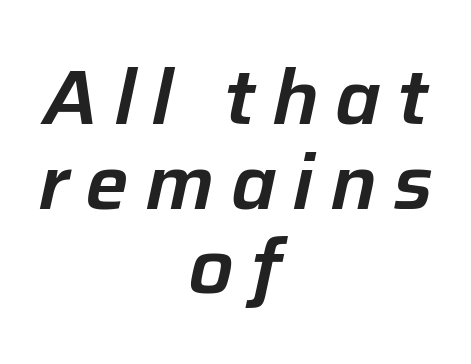
Q: Is the text italic (slanted)? A: Yes, it leans right by about 12 degrees.
Q: Is the text underlined? A: No.
Q: How is the paragraph aligned? A: Centered.
Q: Is the spacing between letters normal or unusually wide? A: Unusually wide.
Q: Is the spacing between lines tight, normal or loose? A: Tight.
Q: Width (condensed, normal, or wide)? A: Normal.
Q: Stroke contrast? A: Low.
Q: x-height? A: Medium.
Q: Monospaced? A: No.
